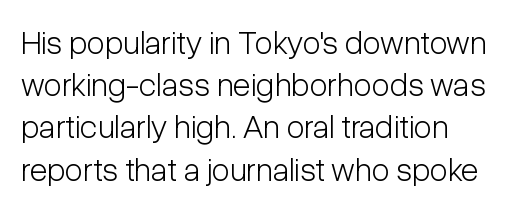
Q: Is the text bold? A: No.
Q: Is the text italic (slanted)? A: No, it is upright.
Q: Is the typeface a serif or a sans-serif typeface? A: Sans-serif.
Q: Is the text underlined? A: No.
Q: Is the spacing between letters normal or unusually wide? A: Normal.
Q: Is the spacing between lines tight, normal or loose? A: Normal.
Q: Width (condensed, normal, or wide)? A: Condensed.
Q: Stroke contrast? A: Low.
Q: x-height? A: Medium.
Q: Monospaced? A: No.
